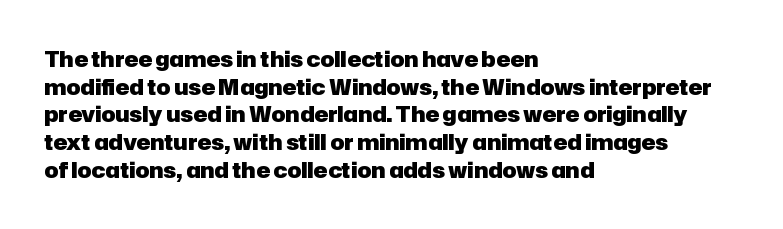
Q: Is the text bold? A: Yes.
Q: Is the text italic (slanted)? A: No, it is upright.
Q: Is the text underlined? A: No.
Q: How is the paragraph aligned? A: Left-aligned.
Q: Is the spacing between letters normal or unusually wide? A: Normal.
Q: Is the spacing between lines tight, normal or loose? A: Normal.
